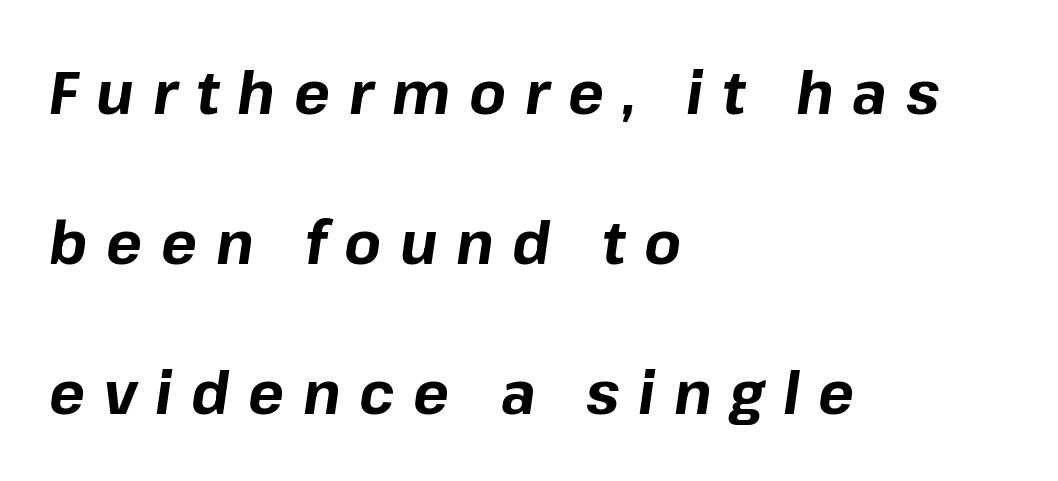
Compared with typical paragraphs, the rows here are farther apart. There is plenty of visible air inserted between adjacent glyphs. Thick stems and heavy bowls — unmistakably bold. All the whitespace from short lines collects on the right. The whole block is typeset with a tilt. Varying glyph widths throughout — classic text-font behaviour.
